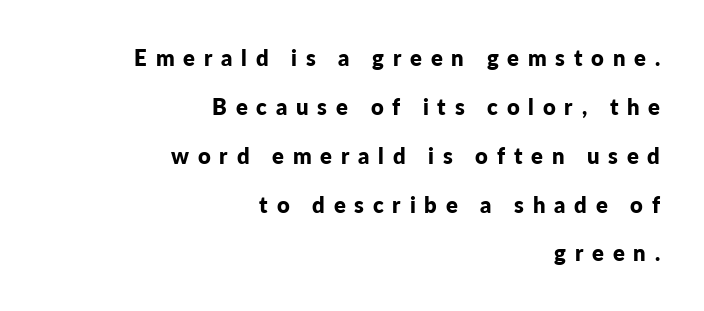
Q: Is the text bold? A: Yes.
Q: Is the text italic (slanted)? A: No, it is upright.
Q: Is the text underlined? A: No.
Q: How is the paragraph aligned? A: Right-aligned.
Q: Is the spacing between letters normal or unusually wide? A: Unusually wide.
Q: Is the spacing between lines tight, normal or loose? A: Loose.
